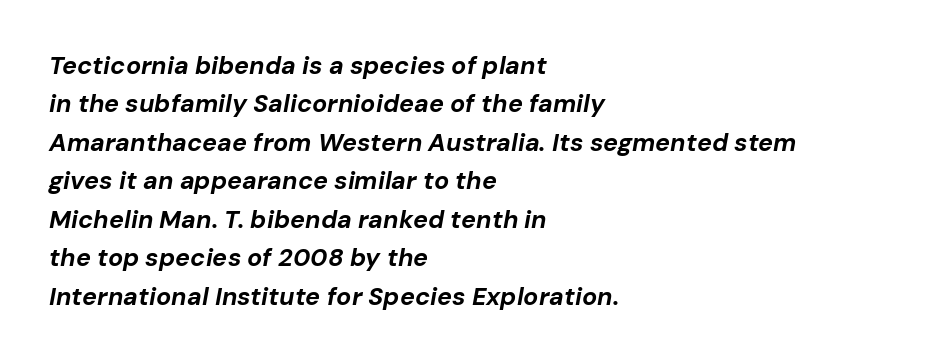
On the weight axis this lands at bold, roughly 700. Quick note: italic. Whoever set this chose a conventional vertical rhythm. The space directly below the letters is spotless.
